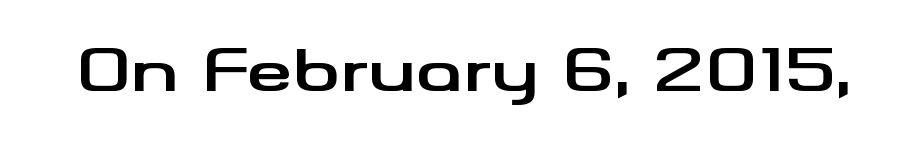
Rendered with straight, roman letterforms. The font family rendered here belongs to the sans-serif group. Strokes here are thick enough to call this a true bold. Note the varied advance widths — an 'i' is clearly narrower than an 'm'.
